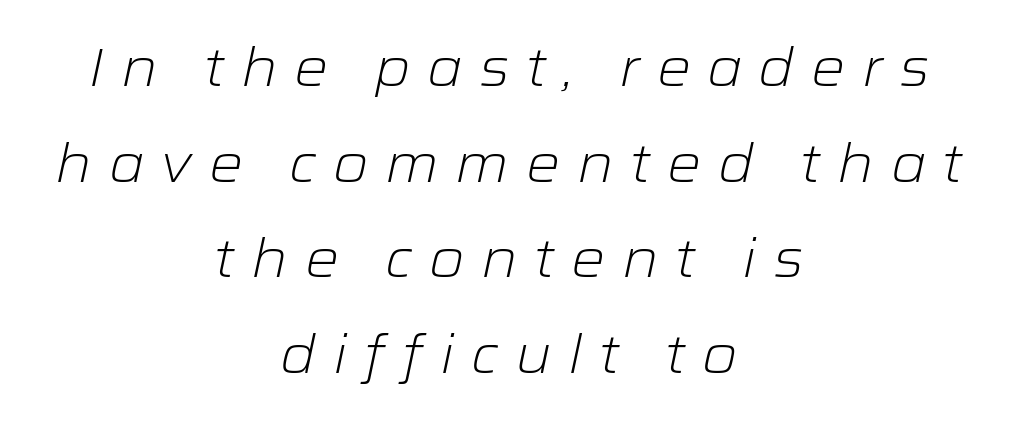
{"italic": "yes", "lean": "right", "slant_degrees": 12, "bold": "no", "weight": "light", "width": "wide", "stroke_contrast": "low", "x_height": "medium", "monospaced": "no", "underline": "no", "align": "center", "line_spacing_ratio": 1.77, "letter_spacing": "wide", "letter_spacing_em": 0.3, "glyph_px": 54}
